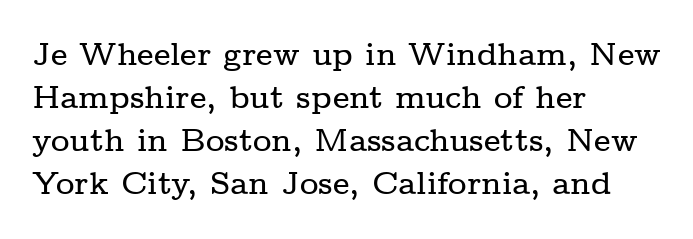
Old-style or modern, the face here clearly has serifs. This is roman type, the default non-slanted kind. The line-height multiplier appears to be the usual default. Proportional: the letters do not fall into vertical columns.
